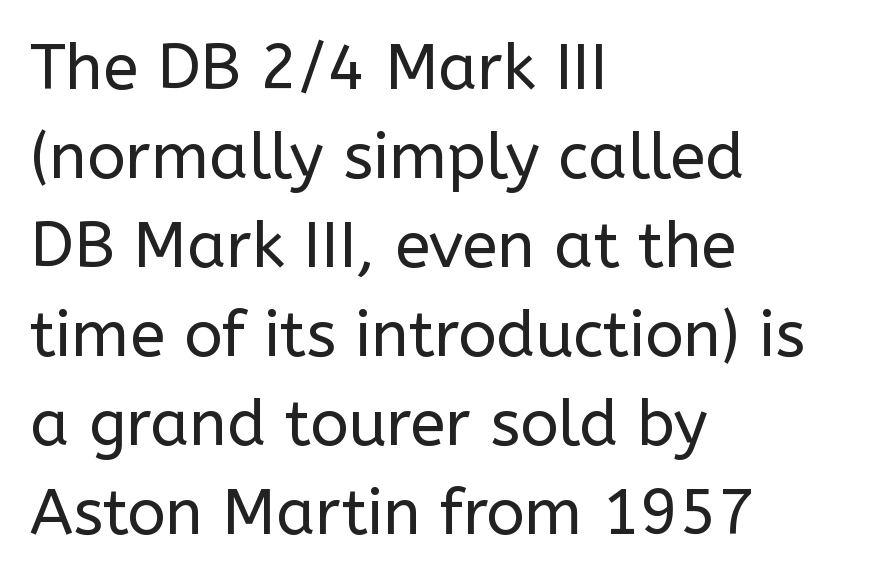
The image shows 64 px regular-weight sans-serif type, upright; set left-aligned, normal line spacing (1.39x), normal letter spacing, not underlined; low stroke contrast and a medium x-height.
